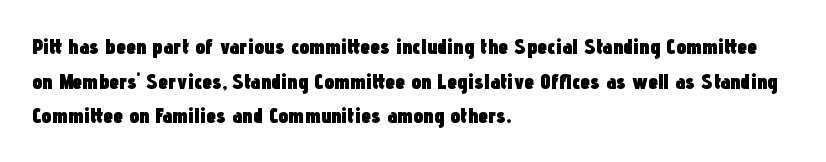
{"italic": "no", "bold": "yes", "underline": "no", "align": "left", "line_spacing": "normal", "line_spacing_ratio": 1.57, "letter_spacing": "normal", "letter_spacing_em": 0.0, "glyph_px": 22}
